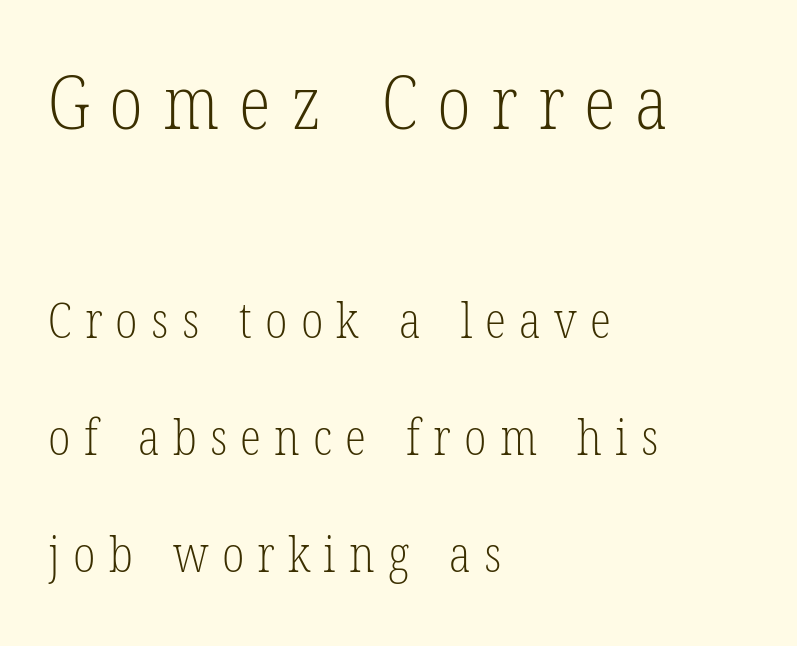
The image shows 74 px light, condensed serif type, upright; set left-aligned, loose line spacing (2.39x), unusually wide letter spacing (+0.27 em), not underlined; the first (top) block is 1.51x larger; low stroke contrast and a medium x-height.
